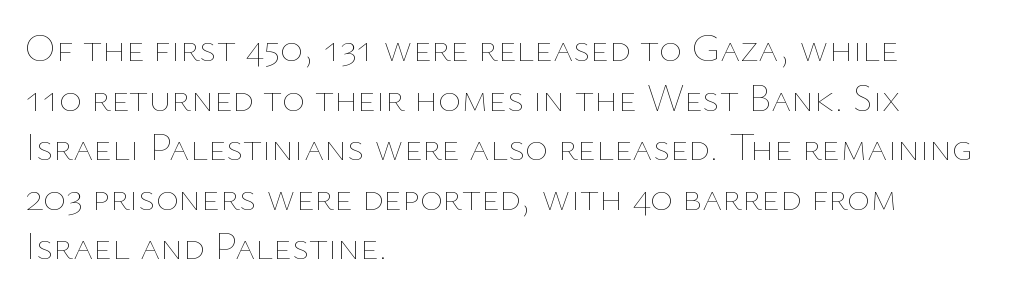
{"italic": "no", "bold": "no", "weight": "thin", "width": "normal", "stroke_contrast": "low", "x_height": "medium", "monospaced": "no", "underline": "no", "align": "left", "line_spacing": "normal", "line_spacing_ratio": 1.27, "letter_spacing": "normal", "letter_spacing_em": 0.0, "glyph_px": 39}
